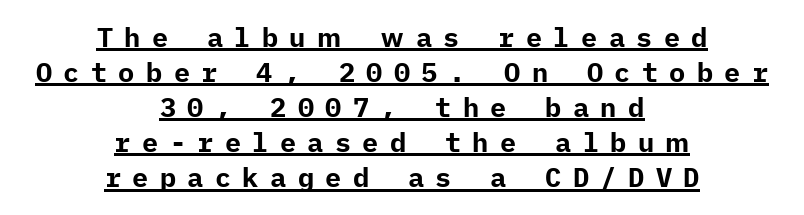
{"italic": "no", "bold": "yes", "underline": "yes", "align": "center", "line_spacing": "normal", "line_spacing_ratio": 1.3, "letter_spacing": "wide", "letter_spacing_em": 0.42, "glyph_px": 27}
